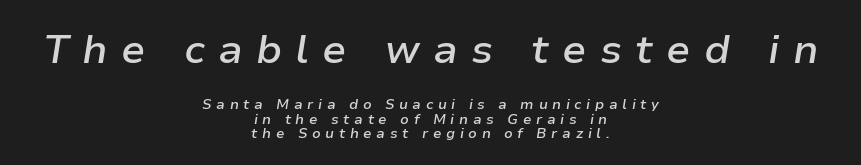
The strokes are fattened partway — semibold, not bold. This layout puts the oversized block above and the modest block below. Typeset on center — no edge is straight. Observe the lean: these are italic letterforms. Whoever set this chose condensed vertical rhythm over breathing room.
